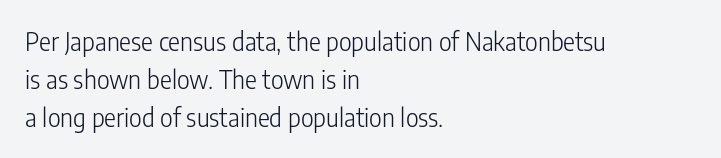
{"italic": "no", "bold": "no", "underline": "no", "align": "left", "line_spacing": "normal", "line_spacing_ratio": 1.52, "letter_spacing": "normal", "letter_spacing_em": 0.0, "glyph_px": 25}
